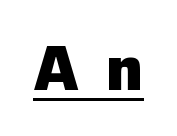
The rendering uses a bold face; every stroke is thick and dark. Someone cranked the tracking dial way up on this one. These lines are rendered in a variable-pitch font. Upright lettering throughout. This is sans-serif lettering, the kind often seen on screens and signage.
